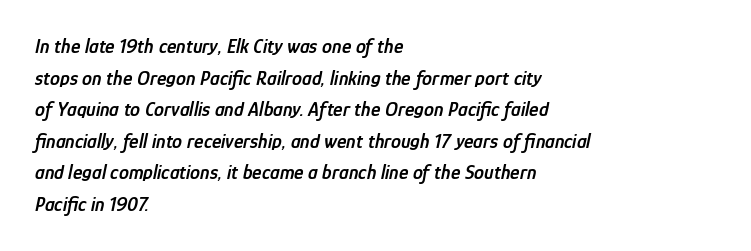
Only glyphs here, with clear space below each row. Firm but not heavy-handed strokes: this text is semibold. Observe the ordinary spacing: letters are neighbours, not strangers. Teacher's note: observe the even left margin — that is flush-left alignment. The lines sit at an ordinary, default distance from one another. The passage shown leans; its letterforms are oblique.
